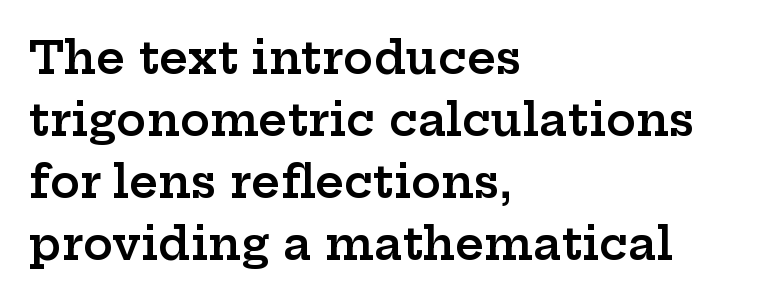
The image shows 45 px semibold, wide serif type, upright; set left-aligned, normal line spacing (1.38x), normal letter spacing, not underlined; low stroke contrast and a medium x-height.
